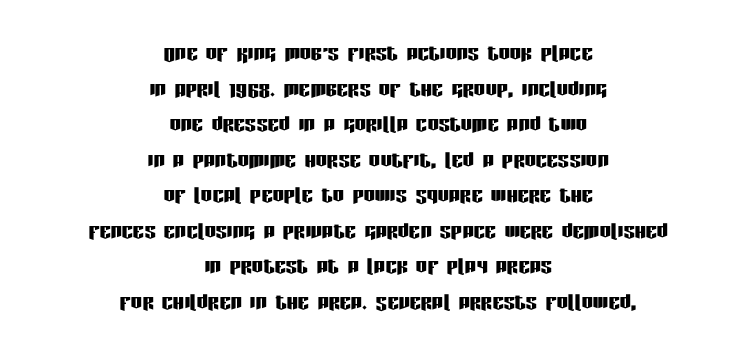
You could not count columns in this text — the font is proportionally spaced. The typography opts for an upright posture over an oblique one. The lines are quadded center. Horizontal bands of white between lines are of average thickness. What kind of face is this? One without serifs — a sans. Words appear dense and cohesive because spacing is normal.
